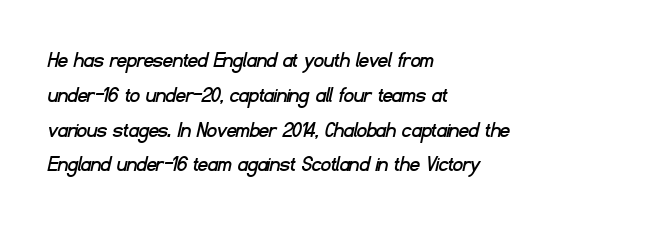
{"underline": "no", "align": "left", "line_spacing": "normal", "line_spacing_ratio": 1.45, "letter_spacing": "normal", "letter_spacing_em": 0.0, "glyph_px": 24}
